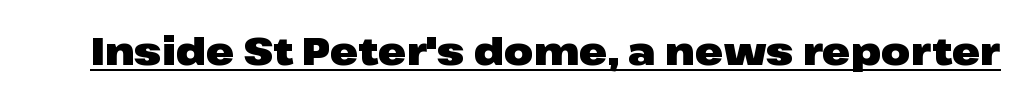
Q: Is the text bold? A: Yes.
Q: Is the text italic (slanted)? A: No, it is upright.
Q: Is the typeface a serif or a sans-serif typeface? A: Sans-serif.
Q: Is the text underlined? A: Yes.
Q: Is the spacing between letters normal or unusually wide? A: Normal.
Q: Width (condensed, normal, or wide)? A: Wide.
Q: Stroke contrast? A: Low.
Q: x-height? A: Medium.
Q: Monospaced? A: No.
